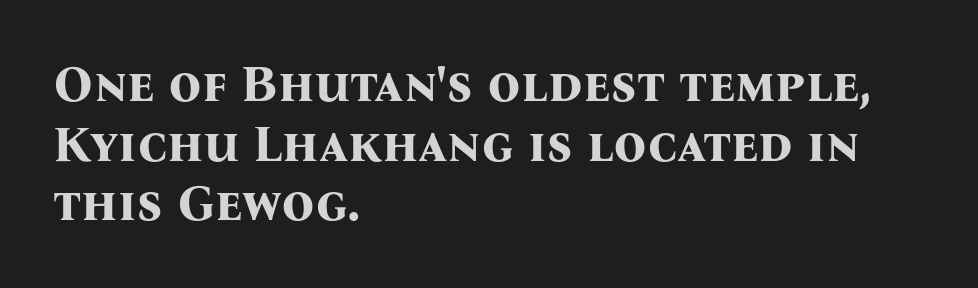
Q: Is the text bold? A: Yes.
Q: Is the text italic (slanted)? A: No, it is upright.
Q: Is the typeface a serif or a sans-serif typeface? A: Serif.
Q: Is the text underlined? A: No.
Q: How is the paragraph aligned? A: Left-aligned.
Q: Is the spacing between letters normal or unusually wide? A: Normal.
Q: Width (condensed, normal, or wide)? A: Normal.
Q: Stroke contrast? A: Medium.
Q: x-height? A: Medium.
Q: Monospaced? A: No.
